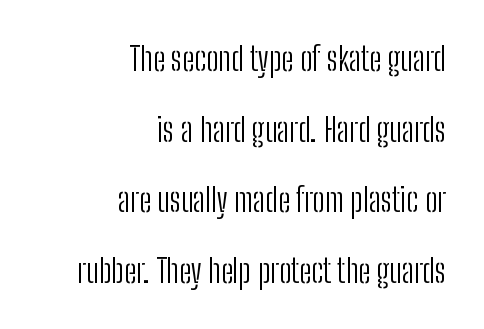
Q: Is the text bold? A: No.
Q: Is the text italic (slanted)? A: No, it is upright.
Q: Is the typeface a serif or a sans-serif typeface? A: Sans-serif.
Q: Is the text underlined? A: No.
Q: How is the paragraph aligned? A: Right-aligned.
Q: Is the spacing between letters normal or unusually wide? A: Normal.
Q: Is the spacing between lines tight, normal or loose? A: Loose.
Q: Width (condensed, normal, or wide)? A: Condensed.
Q: Stroke contrast? A: Low.
Q: x-height? A: Medium.
Q: Monospaced? A: No.
